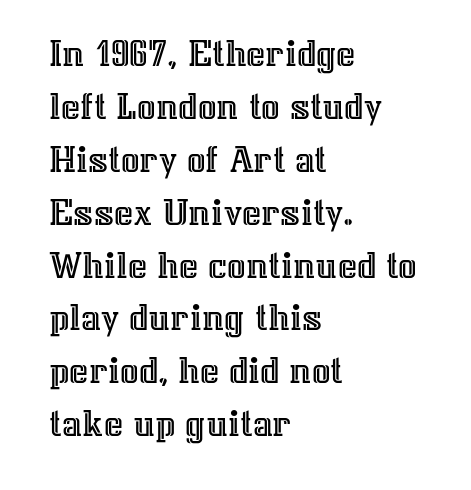
The image shows 41 px text type, upright; set left-aligned, normal line spacing (1.29x), normal letter spacing, not underlined; a medium x-height.
